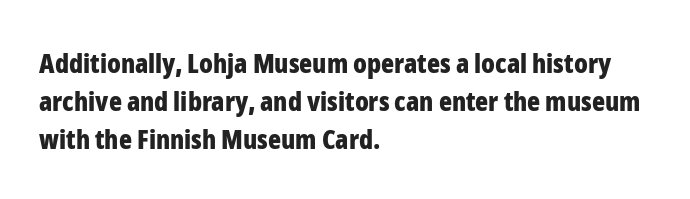
Nothing unusual about the tracking: characters are spaced as the font intends. Glance below the letters and you will spot only blank space. Designer's note — italics off, roman on. Alignment: flush left.
